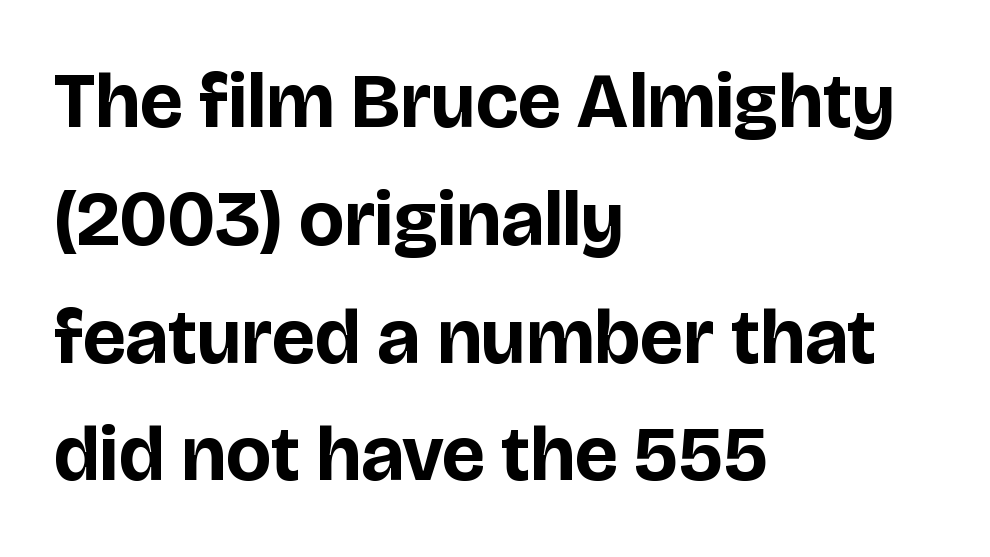
Leftover space on each line is placed entirely after the last word. Tracking value appears to be zero — textbook default spacing. Look at the bottom of the vertical strokes: they stop flat, with no serifs. These lines are rendered in a variable-pitch font. Does the weight exceed regular? Yes, all the way to bold.
